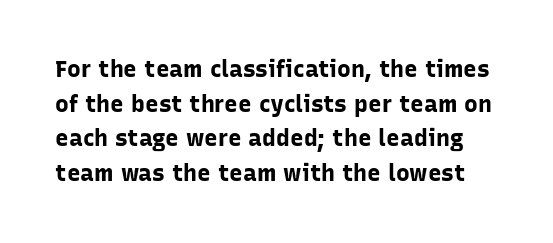
{"italic": "no", "bold": "yes", "underline": "no", "line_spacing": "normal", "line_spacing_ratio": 1.51, "letter_spacing": "normal", "letter_spacing_em": 0.0, "glyph_px": 23}
